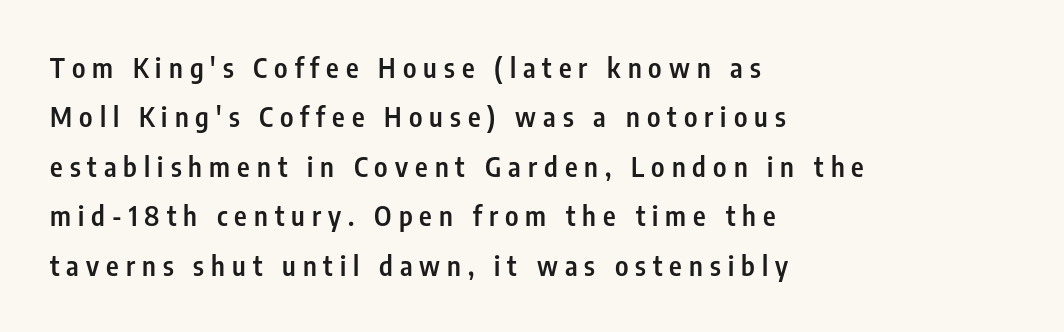
{"italic": "no", "bold": "semi", "underline": "no", "align": "left", "line_spacing_ratio": 1.83, "letter_spacing": "wide", "letter_spacing_em": 0.26, "glyph_px": 27}
